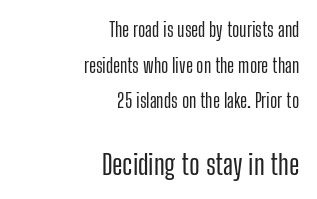
The image shows 28 px condensed sans-serif type, upright; set right-aligned, line spacing 1.87x, normal letter spacing, not underlined; the second (bottom) block is 1.47x larger; low stroke contrast and a medium x-height.
